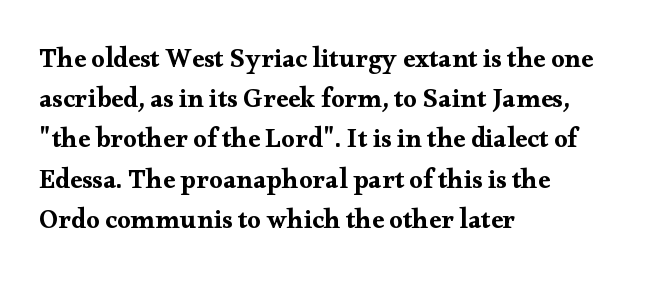
Q: Is the text italic (slanted)? A: No, it is upright.
Q: Is the text underlined? A: No.
Q: How is the paragraph aligned? A: Left-aligned.
Q: Is the spacing between letters normal or unusually wide? A: Normal.
Q: Is the spacing between lines tight, normal or loose? A: Normal.
